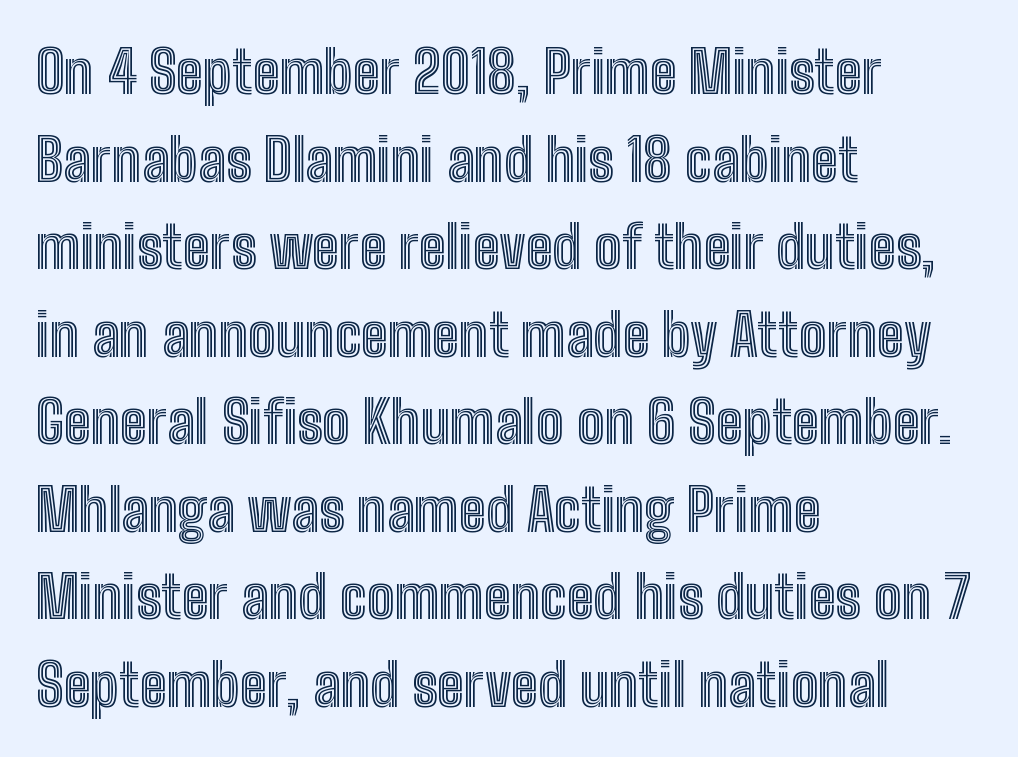
Q: Is the text italic (slanted)? A: No, it is upright.
Q: Is the text underlined? A: No.
Q: How is the paragraph aligned? A: Left-aligned.
Q: Is the spacing between letters normal or unusually wide? A: Normal.
Q: Is the spacing between lines tight, normal or loose? A: Normal.
Q: Width (condensed, normal, or wide)? A: Condensed.
Q: x-height? A: Medium.
Q: Monospaced? A: No.
